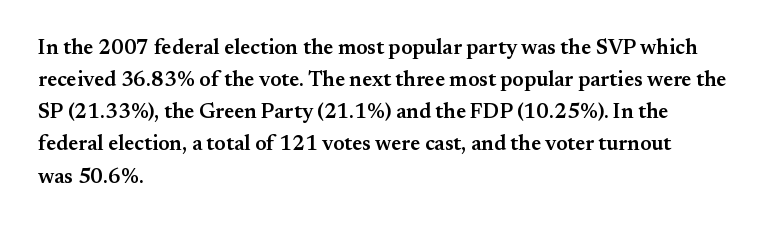
{"italic": "no", "bold": "semi", "underline": "no", "align": "left", "line_spacing": "normal", "line_spacing_ratio": 1.53, "letter_spacing": "normal", "letter_spacing_em": 0.0, "glyph_px": 21}
